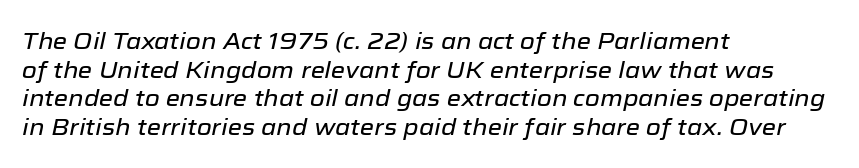
The image shows 23 px text type, italic (leaning right); set left-aligned, line spacing 1.24x, normal letter spacing, not underlined.
